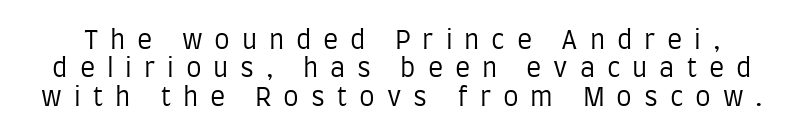
Leading is clearly below the norm, producing a dense column. Weight: regular or lighter. The zone under the glyphs is completely vacant. The axis of the letterforms is exactly vertical. This sample uses expanded letter spacing, leaving extra air between glyphs.
